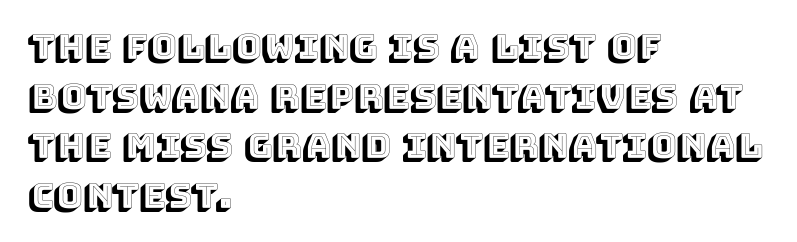
The image shows 35 px text type, upright; set left-aligned, normal line spacing (1.42x), normal letter spacing, not underlined; a large x-height.
